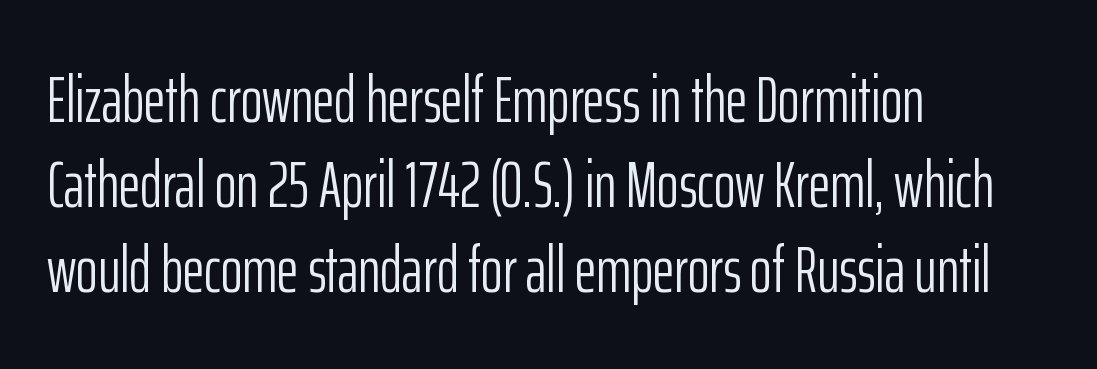
{"serif": "no", "italic": "no", "bold": "no", "weight": "light", "width": "condensed", "stroke_contrast": "low", "x_height": "medium", "monospaced": "no", "underline": "no", "align": "left", "line_spacing": "normal", "line_spacing_ratio": 1.29, "letter_spacing": "normal", "letter_spacing_em": 0.0, "glyph_px": 66}
